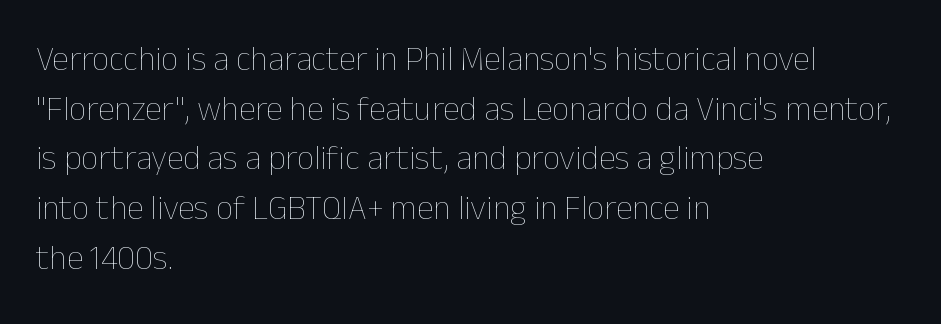
{"italic": "no", "bold": "no", "weight": "thin", "width": "normal", "stroke_contrast": "low", "x_height": "medium", "monospaced": "no", "underline": "no", "align": "left", "line_spacing": "normal", "line_spacing_ratio": 1.46, "letter_spacing": "normal", "letter_spacing_em": 0.0, "glyph_px": 34}
